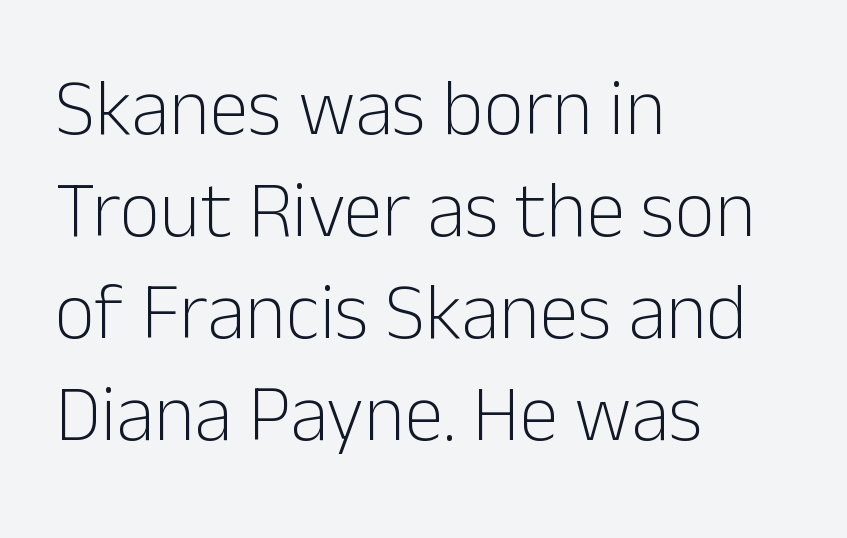
Each line starts at the same left margin while the right side varies. Note the varied advance widths — an 'i' is clearly narrower than an 'm'. Rendered with straight, roman letterforms. Is the type heavy? It reads as light-to-regular instead.
